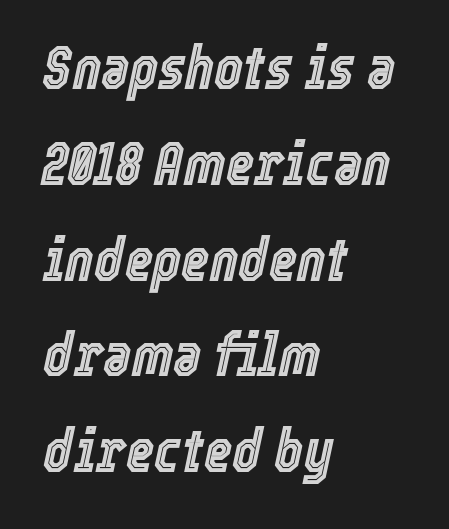
The image shows 61 px condensed type, italic (leaning right); set left-aligned, normal line spacing (1.57x), normal letter spacing, not underlined; a medium x-height.
